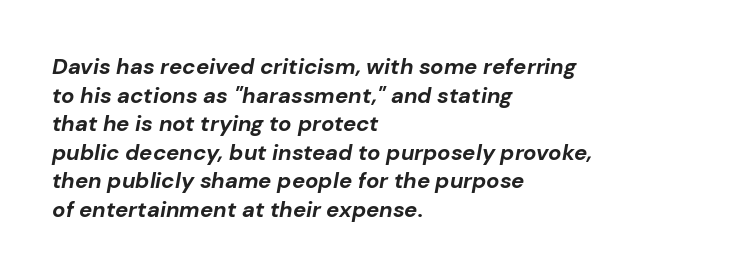
The image shows 22 px bold type, italic (leaning right); set left-aligned, normal line spacing (1.3x), normal letter spacing, not underlined.
